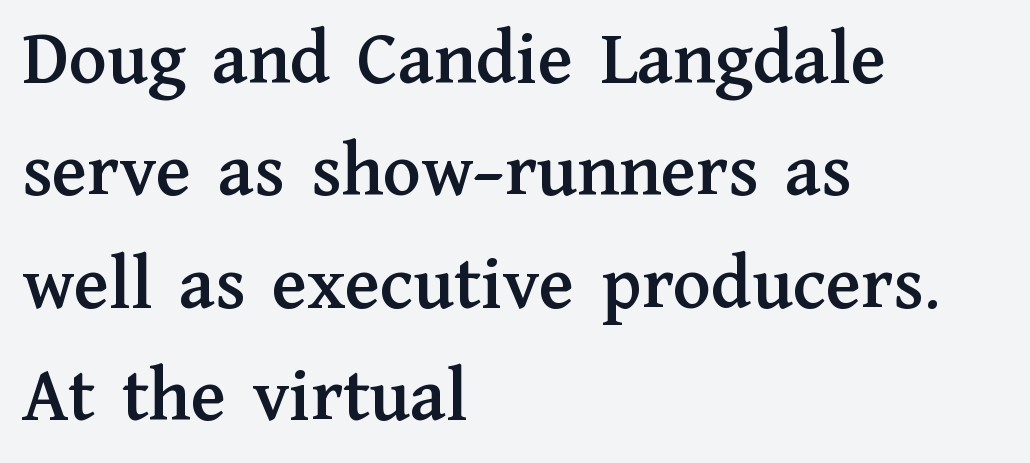
Q: Is the text italic (slanted)? A: No, it is upright.
Q: Is the typeface a serif or a sans-serif typeface? A: Serif.
Q: Is the text underlined? A: No.
Q: How is the paragraph aligned? A: Left-aligned.
Q: Is the spacing between letters normal or unusually wide? A: Normal.
Q: Is the spacing between lines tight, normal or loose? A: Normal.
Q: Width (condensed, normal, or wide)? A: Normal.
Q: Stroke contrast? A: Medium.
Q: x-height? A: Medium.
Q: Monospaced? A: No.
